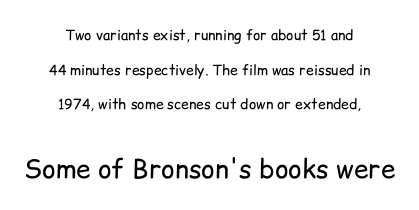
This is not heavy type; no bold has been used. Tracking here is standard; glyphs follow each other at the usual distance. Leading is clearly above the norm, producing a sparse column. You can tell it's not italic because the verticals are truly vertical. Where is the straight margin? There isn't one; the lines are centered. Size contrast runs from small at the top to large at the bottom.
